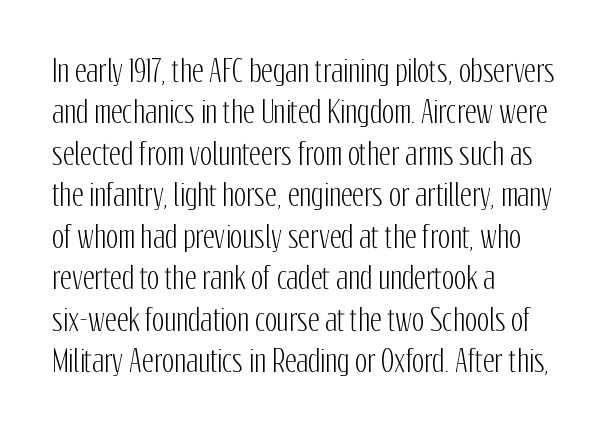
Q: Is the text italic (slanted)? A: No, it is upright.
Q: Is the typeface a serif or a sans-serif typeface? A: Sans-serif.
Q: Is the text underlined? A: No.
Q: How is the paragraph aligned? A: Left-aligned.
Q: Is the spacing between letters normal or unusually wide? A: Normal.
Q: Is the spacing between lines tight, normal or loose? A: Normal.
Q: Width (condensed, normal, or wide)? A: Condensed.
Q: Stroke contrast? A: Low.
Q: x-height? A: Medium.
Q: Monospaced? A: No.
